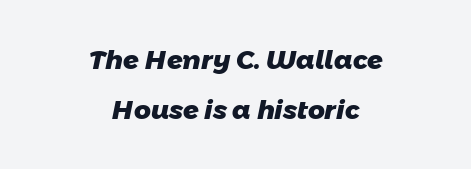
Q: Is the text bold? A: Yes.
Q: Is the text underlined? A: No.
Q: How is the paragraph aligned? A: Centered.
Q: Is the spacing between letters normal or unusually wide? A: Normal.
Q: Is the spacing between lines tight, normal or loose? A: Loose.
